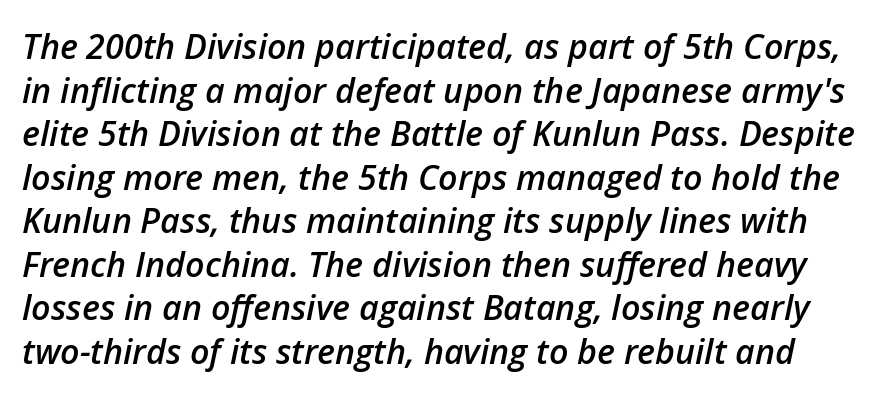
The image shows 34 px semibold type, italic (leaning right); set normal line spacing (1.28x), normal letter spacing, not underlined; low stroke contrast and a medium x-height.
